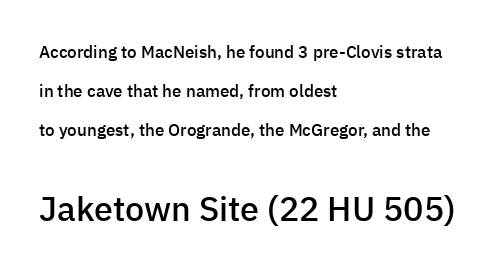
The image shows 34 px semibold sans-serif type, upright; set left-aligned, loose line spacing (2.29x), normal letter spacing, not underlined; the second (bottom) block is 2.0x larger; low stroke contrast and a medium x-height.
